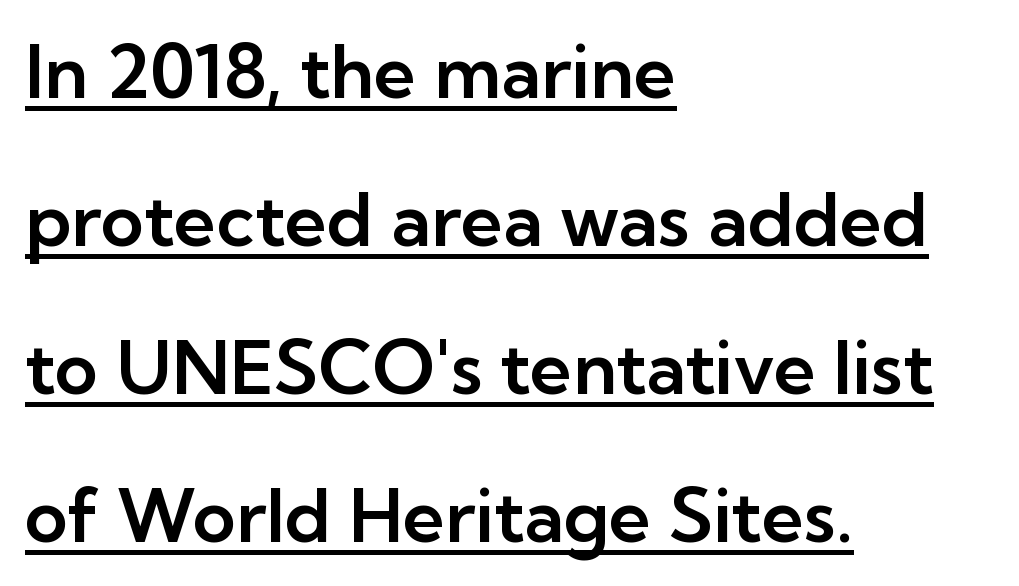
Note the varied advance widths — an 'i' is clearly narrower than an 'm'. Layout note: lines flush left. The type is set solid horizontally, with unmodified tracking. This is underlined copy, the kind a proofreader might mark for attention. Each new line begins a long way beneath the previous one.
